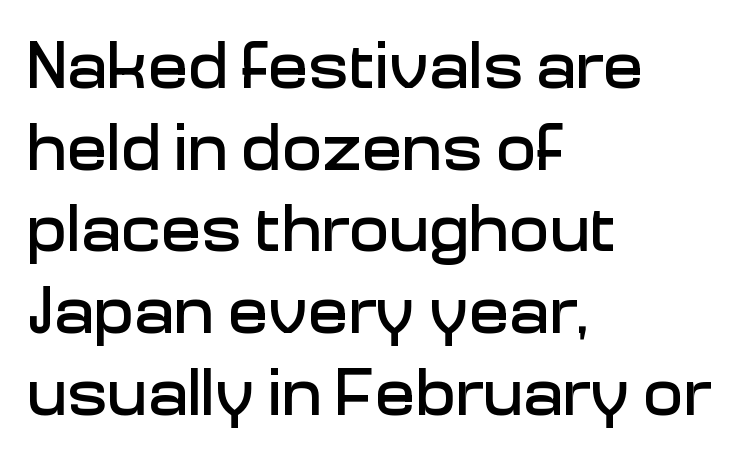
{"serif": "no", "italic": "no", "width": "normal", "stroke_contrast": "low", "x_height": "medium", "monospaced": "no", "underline": "no", "align": "left", "line_spacing_ratio": 1.22, "letter_spacing": "normal", "letter_spacing_em": 0.0, "glyph_px": 67}
